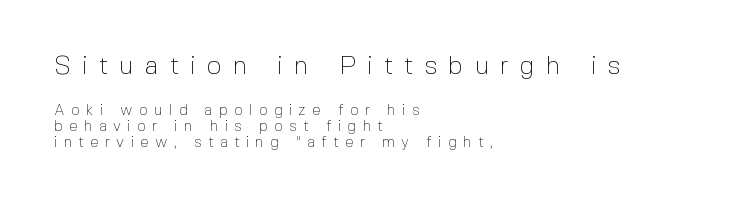
Words appear elongated and porous because spacing is wide. Size contrast runs from large at the top to small at the bottom. Stroke mass is kept to a normal reading level or below. Type without underlining. The specimen reads as upright at a glance. Leftover space on each line is placed entirely after the last word.
